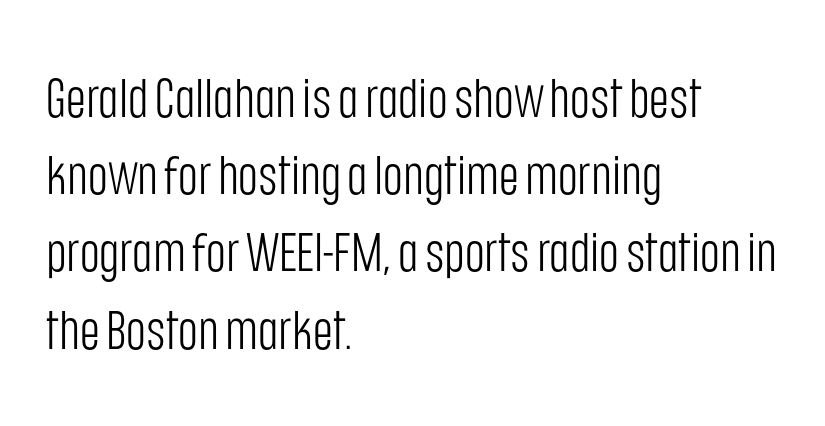
Q: Is the text bold? A: No.
Q: Is the text italic (slanted)? A: No, it is upright.
Q: Is the typeface a serif or a sans-serif typeface? A: Sans-serif.
Q: Is the text underlined? A: No.
Q: How is the paragraph aligned? A: Left-aligned.
Q: Is the spacing between letters normal or unusually wide? A: Normal.
Q: Is the spacing between lines tight, normal or loose? A: Normal.
Q: Width (condensed, normal, or wide)? A: Condensed.
Q: Stroke contrast? A: Low.
Q: x-height? A: Large.
Q: Monospaced? A: No.
